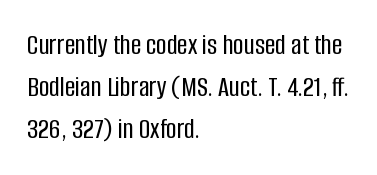
{"serif": "no", "italic": "no", "width": "condensed", "stroke_contrast": "low", "x_height": "large", "monospaced": "no", "underline": "no", "align": "left", "line_spacing": "normal", "line_spacing_ratio": 1.45, "letter_spacing": "normal", "letter_spacing_em": 0.0, "glyph_px": 29}
